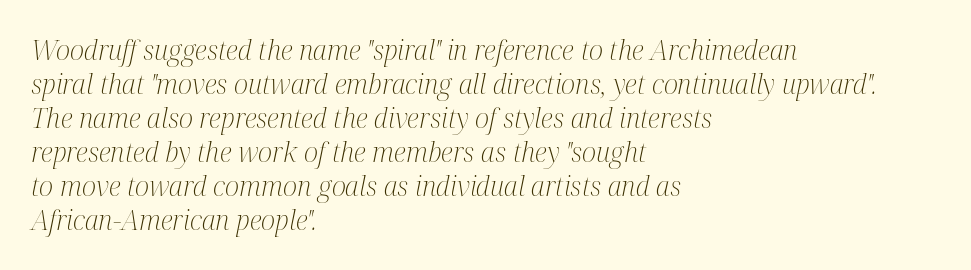
A classic flush-left, rag-right setting is used for this passage. Italic? Definitely — the glyphs are oblique. The space beneath each line is pristine and unruled. The rendering uses a moderate line-height, typical for paragraphs. Heft: none added — not bold.
